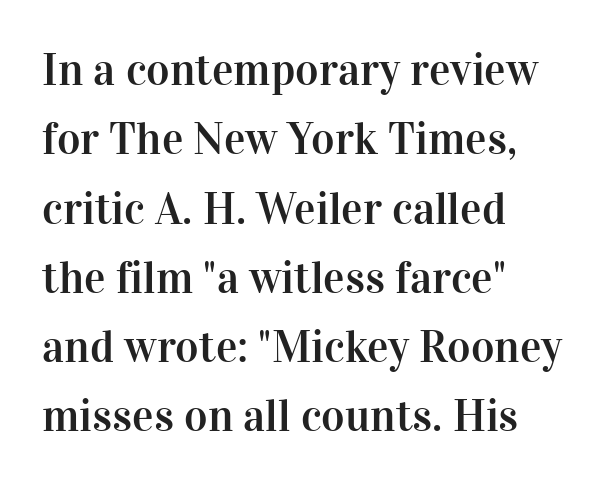
{"serif": "yes", "italic": "no", "width": "normal", "stroke_contrast": "high", "x_height": "medium", "monospaced": "no", "underline": "no", "align": "left", "line_spacing": "normal", "line_spacing_ratio": 1.54, "letter_spacing": "normal", "letter_spacing_em": 0.0, "glyph_px": 45}
